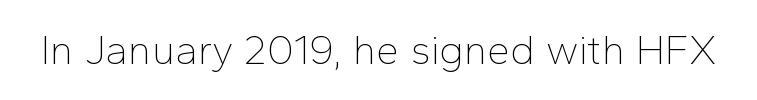
Q: Is the text bold? A: No.
Q: Is the text italic (slanted)? A: No, it is upright.
Q: Is the typeface a serif or a sans-serif typeface? A: Sans-serif.
Q: Is the text underlined? A: No.
Q: Is the spacing between letters normal or unusually wide? A: Normal.
Q: Width (condensed, normal, or wide)? A: Normal.
Q: Stroke contrast? A: Low.
Q: x-height? A: Medium.
Q: Monospaced? A: No.
